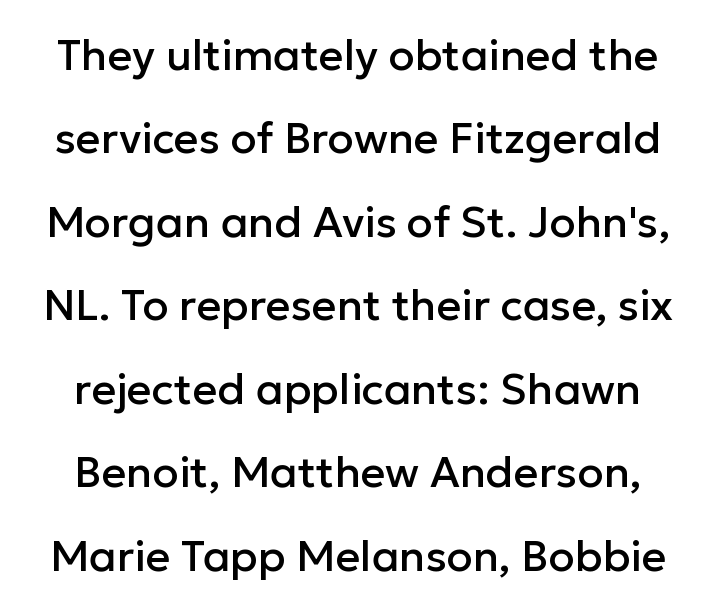
{"serif": "no", "italic": "no", "width": "normal", "stroke_contrast": "low", "x_height": "medium", "monospaced": "no", "underline": "no", "line_spacing": "loose", "line_spacing_ratio": 1.94, "letter_spacing": "normal", "letter_spacing_em": 0.0, "glyph_px": 43}
